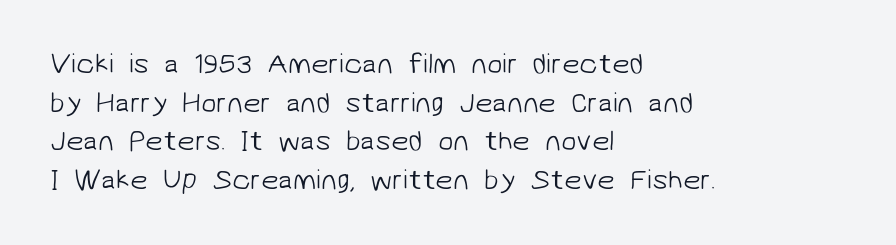
The leading is moderate, giving the passage an even texture. Typeset ragged right — the left edge is the straight one. A bare baseline throughout the passage. These glyphs show unthickened strokes, regular width or finer.
